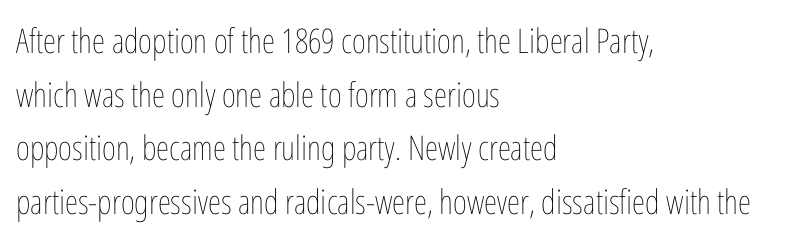
The image shows 34 px thin, condensed type, upright; set left-aligned, normal line spacing (1.58x), normal letter spacing, not underlined; low stroke contrast and a medium x-height.
